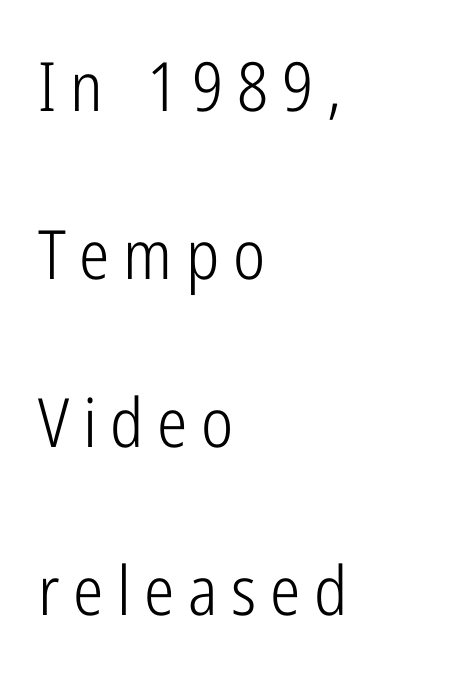
Q: Is the text bold? A: No.
Q: Is the text italic (slanted)? A: No, it is upright.
Q: Is the typeface a serif or a sans-serif typeface? A: Sans-serif.
Q: Is the text underlined? A: No.
Q: How is the paragraph aligned? A: Left-aligned.
Q: Is the spacing between letters normal or unusually wide? A: Unusually wide.
Q: Is the spacing between lines tight, normal or loose? A: Loose.
Q: Width (condensed, normal, or wide)? A: Condensed.
Q: Stroke contrast? A: Low.
Q: x-height? A: Medium.
Q: Monospaced? A: No.
